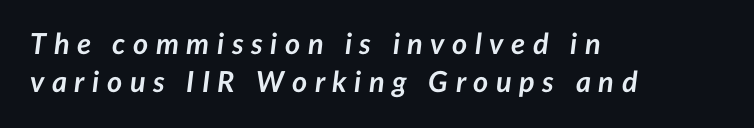
{"italic": "yes", "lean": "right", "slant_degrees": 7, "bold": "yes", "weight": "semibold", "width": "normal", "stroke_contrast": "low", "x_height": "medium", "monospaced": "no", "underline": "no", "align": "left", "line_spacing": "normal", "line_spacing_ratio": 1.3, "letter_spacing": "wide", "letter_spacing_em": 0.26, "glyph_px": 29}
